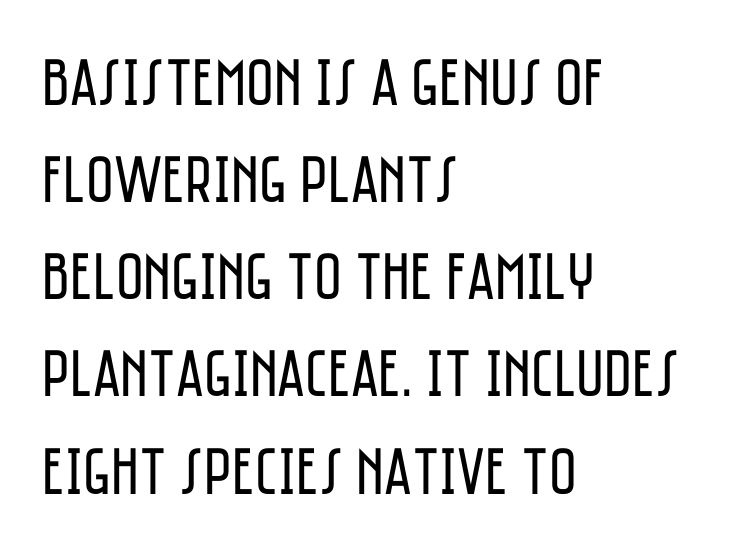
The image shows 67 px regular-weight, condensed sans-serif type, upright; set left-aligned, normal line spacing (1.45x), normal letter spacing, not underlined; low stroke contrast and a large x-height.
